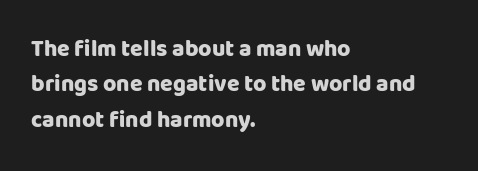
The image shows 23 px bold type, upright; set left-aligned, normal line spacing (1.54x), normal letter spacing, not underlined.
